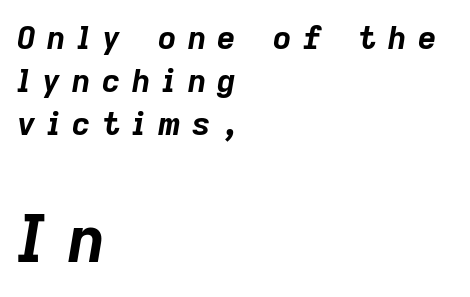
Q: Is the text bold? A: Yes.
Q: Is the text italic (slanted)? A: Yes, it leans right by about 9 degrees.
Q: Is the text underlined? A: No.
Q: How is the paragraph aligned? A: Left-aligned.
Q: Is the spacing between letters normal or unusually wide? A: Unusually wide.
Q: Is the spacing between lines tight, normal or loose? A: Normal.
Q: Which block of text is set in a larger size, the first (top) or the second (bottom)? A: The second (bottom) one.
Q: Width (condensed, normal, or wide)? A: Normal.
Q: Stroke contrast? A: Low.
Q: x-height? A: Medium.
Q: Monospaced? A: No.
